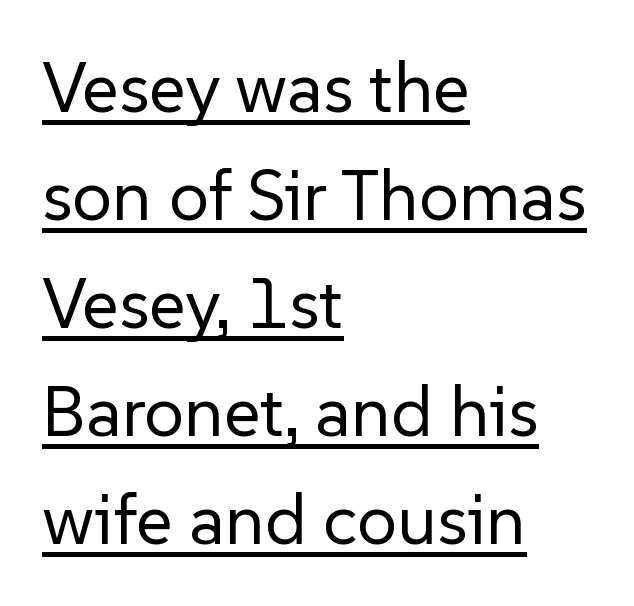
Is this a fixed-width face? No — the glyphs have proportional, varying widths. These glyphs show unthickened strokes, regular width or finer. This sample is left-justified, so line endings fall wherever the words run out. Typographically, this falls in the sans-serif category. How would I describe the line gaps? Plain and ordinary.
